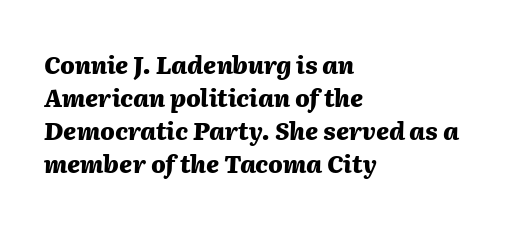
The image shows 24 px bold type, italic (leaning right); set left-aligned, normal line spacing (1.37x), normal letter spacing, not underlined.
